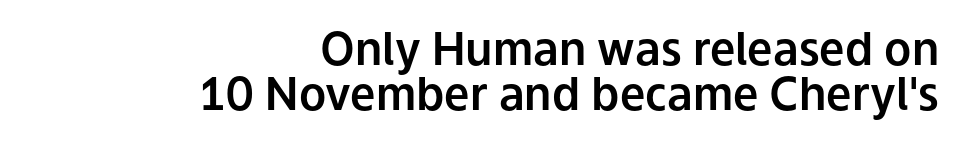
What stands out about the letter spacing? Nothing — it is the standard amount. Beneath every word, the page is bare. Rendered with straight, roman letterforms. The lines in this sample share a right terminus and differ only in where they begin. Whoever set this chose condensed vertical rhythm over breathing room.
